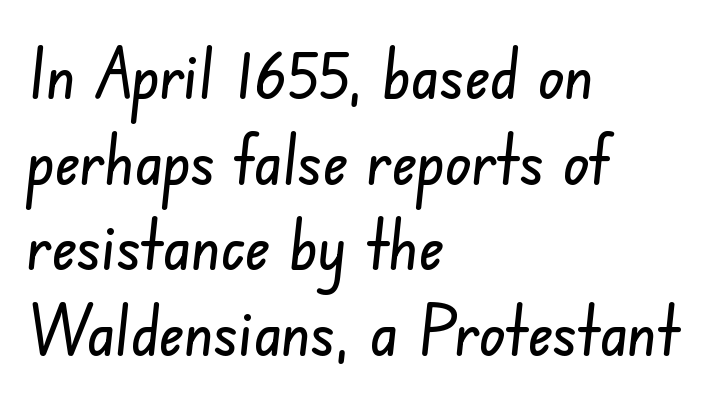
The image shows 69 px condensed sans-serif type; set left-aligned, line spacing 1.24x, normal letter spacing, not underlined; low stroke contrast and a small x-height.
